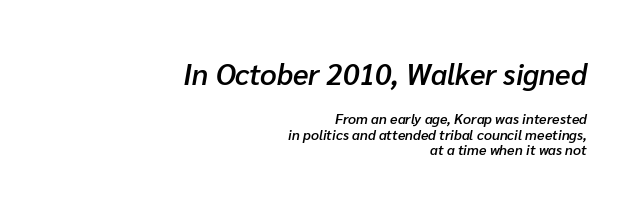
{"italic": "yes", "lean": "right", "slant_degrees": 10, "bold": "semi", "weight": "semibold", "width": "normal", "stroke_contrast": "low", "x_height": "medium", "monospaced": "no", "underline": "no", "align": "right", "line_spacing": "tight", "line_spacing_ratio": 1.11, "letter_spacing": "normal", "letter_spacing_em": 0.0, "larger_block": "first", "size_ratio": 2.07, "glyph_px": 29}
